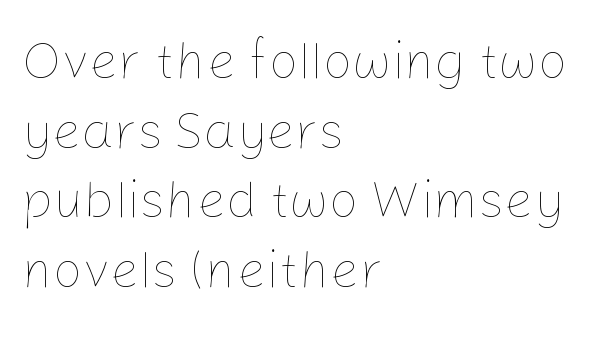
{"italic": "no", "bold": "no", "weight": "thin", "width": "normal", "stroke_contrast": "low", "x_height": "medium", "monospaced": "no", "underline": "no", "align": "left", "line_spacing": "normal", "line_spacing_ratio": 1.34, "letter_spacing": "normal", "letter_spacing_em": 0.0, "glyph_px": 52}
